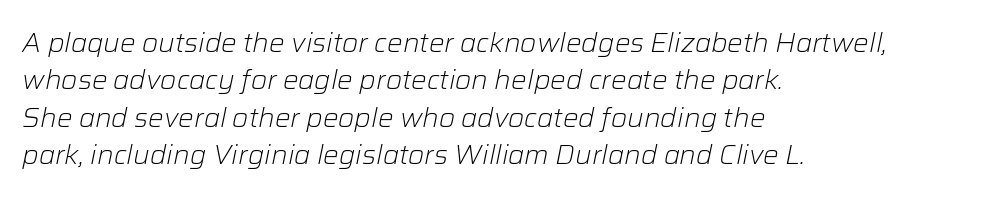
The image shows 26 px text type, italic (leaning right); set left-aligned, normal line spacing (1.44x), normal letter spacing, not underlined.
